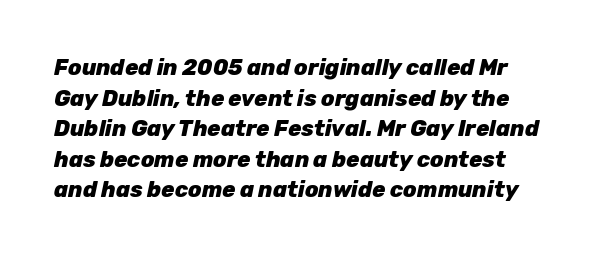
{"italic": "yes", "lean": "right", "slant_degrees": 12, "bold": "yes", "underline": "no", "line_spacing": "normal", "line_spacing_ratio": 1.39, "letter_spacing": "normal", "letter_spacing_em": 0.0, "glyph_px": 22}
